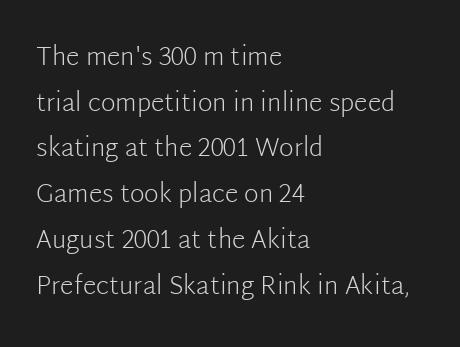
Q: Is the text bold? A: No.
Q: Is the text italic (slanted)? A: No, it is upright.
Q: Is the text underlined? A: No.
Q: How is the paragraph aligned? A: Left-aligned.
Q: Is the spacing between letters normal or unusually wide? A: Normal.
